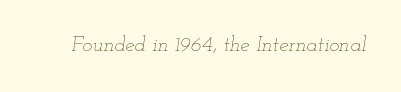
{"italic": "yes", "lean": "right", "slant_degrees": 12, "bold": "no", "underline": "no", "letter_spacing": "normal", "letter_spacing_em": 0.0, "glyph_px": 21}
